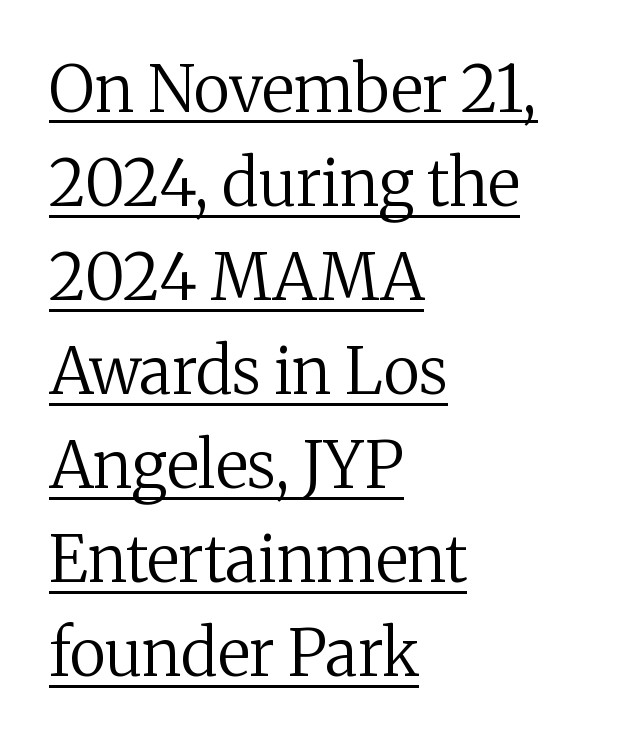
The image shows 64 px regular-weight serif type, upright; set left-aligned, normal line spacing (1.47x), normal letter spacing, underlined; medium stroke contrast and a medium x-height.
